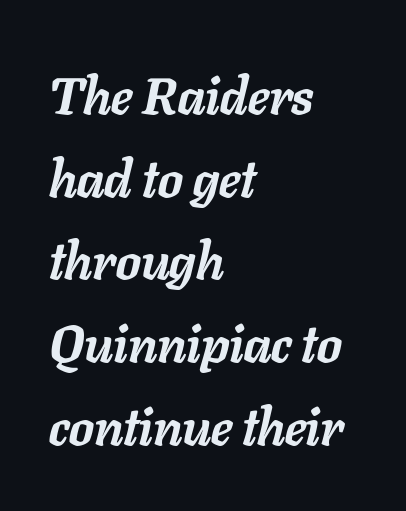
Q: Is the text bold? A: Yes.
Q: Is the text italic (slanted)? A: Yes, it leans right by about 11 degrees.
Q: Is the text underlined? A: No.
Q: How is the paragraph aligned? A: Left-aligned.
Q: Is the spacing between letters normal or unusually wide? A: Normal.
Q: Is the spacing between lines tight, normal or loose? A: Normal.
Q: Width (condensed, normal, or wide)? A: Normal.
Q: Stroke contrast? A: Low.
Q: x-height? A: Medium.
Q: Monospaced? A: No.
